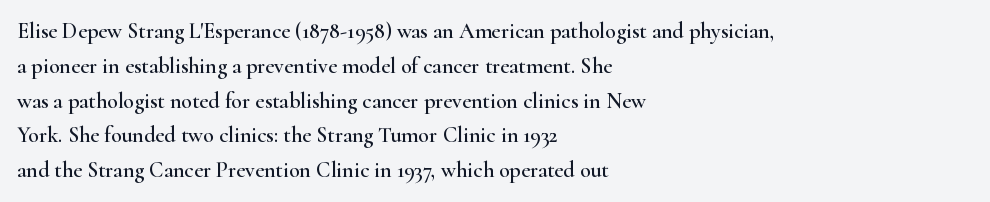
{"italic": "no", "underline": "no", "align": "left", "line_spacing": "normal", "line_spacing_ratio": 1.58, "letter_spacing": "normal", "letter_spacing_em": 0.0, "glyph_px": 22}
